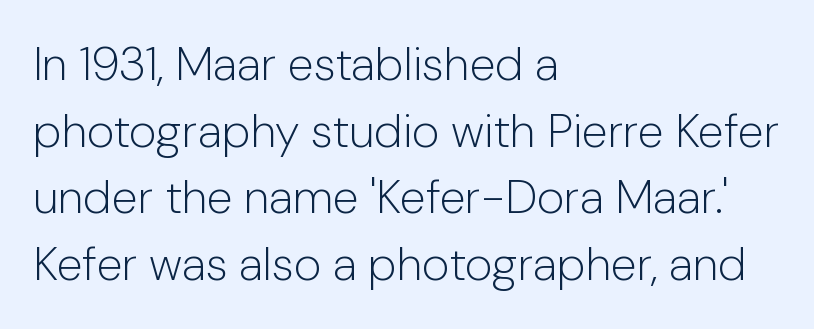
{"serif": "no", "italic": "no", "bold": "no", "weight": "light", "width": "normal", "stroke_contrast": "low", "x_height": "medium", "monospaced": "no", "underline": "no", "align": "left", "line_spacing": "normal", "line_spacing_ratio": 1.42, "letter_spacing": "normal", "letter_spacing_em": 0.0, "glyph_px": 47}
